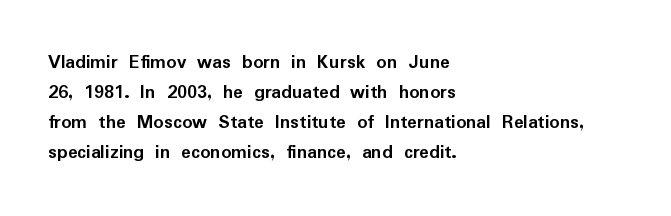
Q: Is the text bold? A: Yes.
Q: Is the text italic (slanted)? A: No, it is upright.
Q: Is the text underlined? A: No.
Q: How is the paragraph aligned? A: Left-aligned.
Q: Is the spacing between letters normal or unusually wide? A: Normal.
Q: Is the spacing between lines tight, normal or loose? A: Normal.
